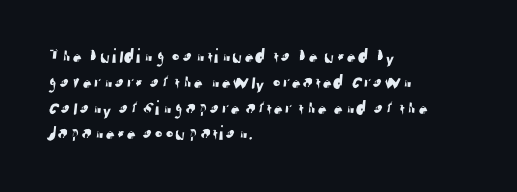
You could call the tracking neutral — neither tight nor loose. The glyphs are unaccompanied by any horizontal stroke below them. Each line starts at the same left margin while the right side varies.
